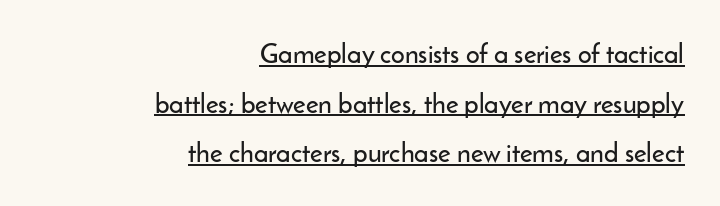
Quick note: underline on. The rag falls on the left side of this text block. The type sits square on the baseline with zero lean. Nobody touched the tracking dial on this one.
